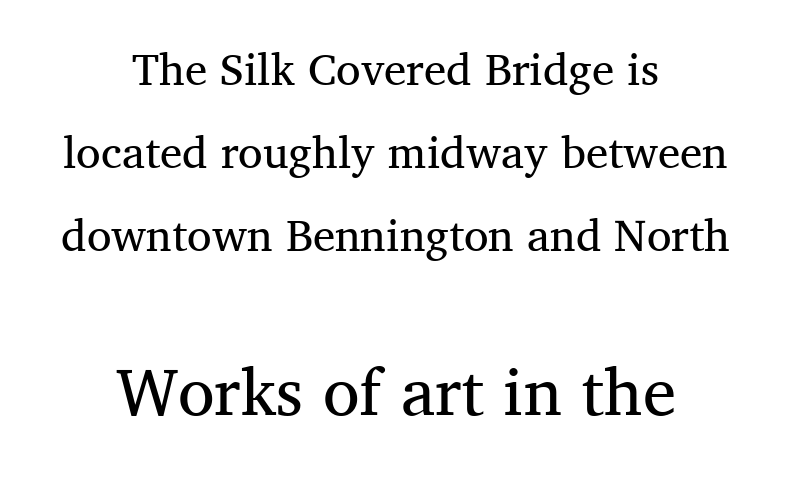
Q: Is the text bold? A: No.
Q: Is the text italic (slanted)? A: No, it is upright.
Q: Is the typeface a serif or a sans-serif typeface? A: Serif.
Q: Is the text underlined? A: No.
Q: How is the paragraph aligned? A: Centered.
Q: Is the spacing between letters normal or unusually wide? A: Normal.
Q: Which block of text is set in a larger size, the first (top) or the second (bottom)? A: The second (bottom) one.
Q: Width (condensed, normal, or wide)? A: Normal.
Q: Stroke contrast? A: Medium.
Q: x-height? A: Medium.
Q: Monospaced? A: No.
